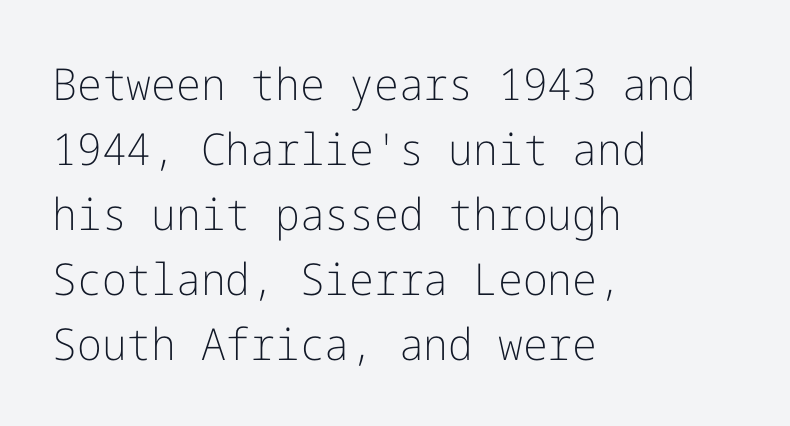
Q: Is the text bold? A: No.
Q: Is the text italic (slanted)? A: No, it is upright.
Q: Is the typeface a serif or a sans-serif typeface? A: Sans-serif.
Q: Is the text underlined? A: No.
Q: How is the paragraph aligned? A: Left-aligned.
Q: Is the spacing between letters normal or unusually wide? A: Normal.
Q: Is the spacing between lines tight, normal or loose? A: Normal.
Q: Width (condensed, normal, or wide)? A: Normal.
Q: Stroke contrast? A: Low.
Q: x-height? A: Medium.
